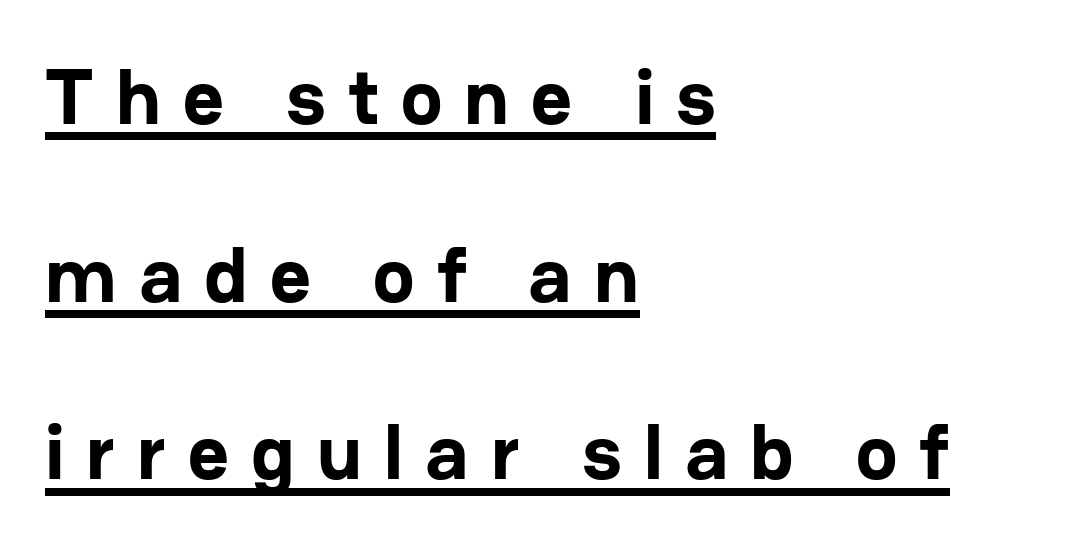
This sample uses an upright cut, with every glyph sitting square on the baseline. This rendering features underlined lettering. If you measured baseline to baseline, you'd find a long distance. The paragraph shown leans on its left margin. Weight check: bold — yes, fully.
